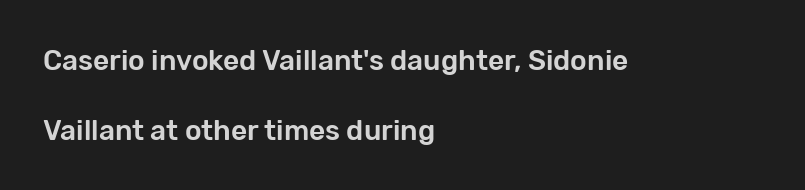
The image shows 28 px sans-serif type, upright; set left-aligned, loose line spacing (2.49x), normal letter spacing, not underlined; low stroke contrast and a medium x-height.
